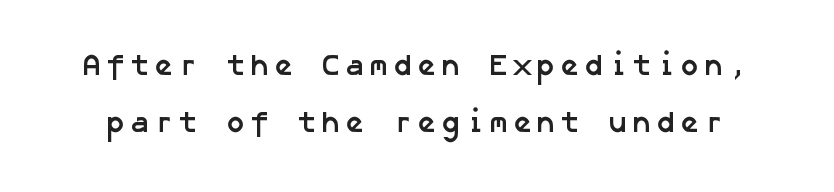
Q: Is the text bold? A: Yes.
Q: Is the typeface a serif or a sans-serif typeface? A: Sans-serif.
Q: Is the text underlined? A: No.
Q: Width (condensed, normal, or wide)? A: Normal.
Q: Stroke contrast? A: Low.
Q: x-height? A: Medium.
